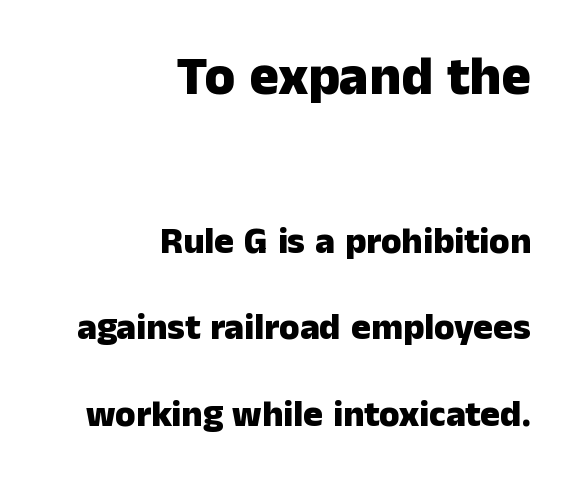
{"serif": "no", "italic": "no", "bold": "yes", "weight": "heavy", "width": "normal", "stroke_contrast": "low", "x_height": "medium", "monospaced": "no", "underline": "no", "align": "right", "line_spacing": "loose", "line_spacing_ratio": 2.34, "letter_spacing": "normal", "letter_spacing_em": 0.0, "larger_block": "first", "size_ratio": 1.49, "glyph_px": 55}
